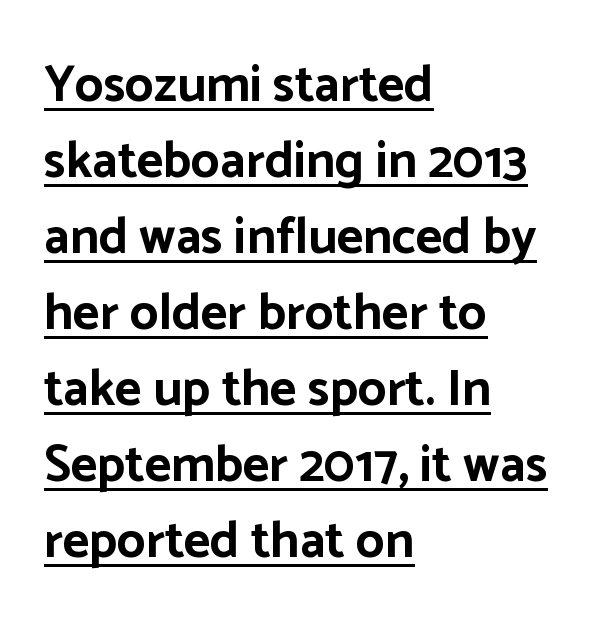
Q: Is the text bold? A: Yes.
Q: Is the text italic (slanted)? A: No, it is upright.
Q: Is the typeface a serif or a sans-serif typeface? A: Sans-serif.
Q: Is the text underlined? A: Yes.
Q: How is the paragraph aligned? A: Left-aligned.
Q: Is the spacing between letters normal or unusually wide? A: Normal.
Q: Is the spacing between lines tight, normal or loose? A: Normal.
Q: Width (condensed, normal, or wide)? A: Normal.
Q: Stroke contrast? A: Low.
Q: x-height? A: Medium.
Q: Monospaced? A: No.
